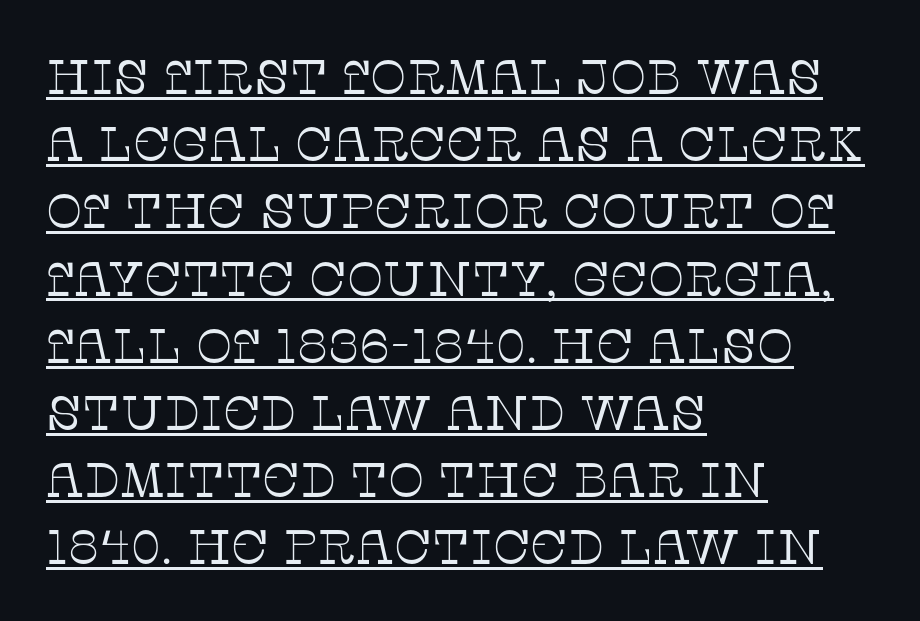
The image shows 48 px thin serif type, upright; set left-aligned, normal line spacing (1.4x), normal letter spacing, underlined; low stroke contrast and a large x-height.
